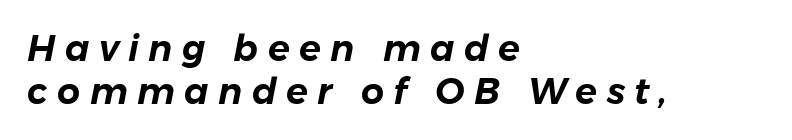
{"italic": "yes", "lean": "right", "slant_degrees": 11, "width": "normal", "stroke_contrast": "low", "x_height": "medium", "monospaced": "no", "underline": "no", "align": "left", "line_spacing_ratio": 1.2, "letter_spacing": "wide", "letter_spacing_em": 0.26, "glyph_px": 36}
